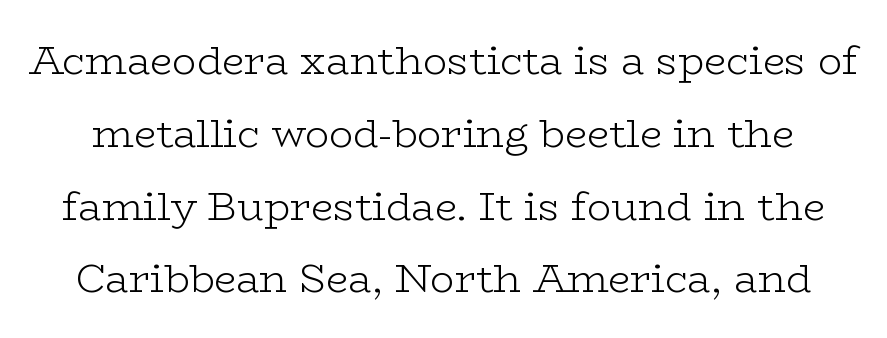
Notice how the stems are strictly vertical — no italics here. Weight class: somewhere from thin through regular. The strip under each line holds only bare page. Old-style or modern, the face here clearly has serifs. Glyph-to-glyph distance matches everyday printed text. The rendering uses natural spacing where letterforms have individual widths.
